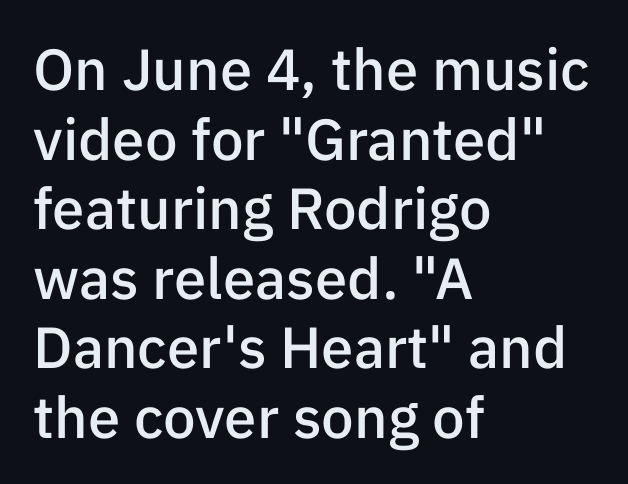
Q: Is the text bold? A: Semi-bold.
Q: Is the text italic (slanted)? A: No, it is upright.
Q: Is the typeface a serif or a sans-serif typeface? A: Sans-serif.
Q: Is the text underlined? A: No.
Q: How is the paragraph aligned? A: Left-aligned.
Q: Is the spacing between letters normal or unusually wide? A: Normal.
Q: Width (condensed, normal, or wide)? A: Normal.
Q: Stroke contrast? A: Low.
Q: x-height? A: Medium.
Q: Monospaced? A: No.
